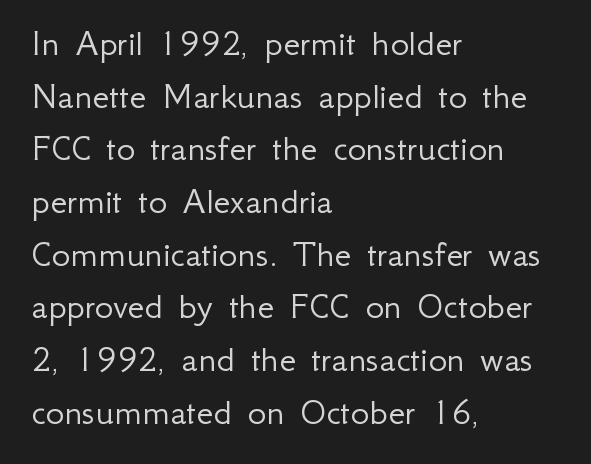
Q: Is the text bold? A: No.
Q: Is the text italic (slanted)? A: No, it is upright.
Q: Is the typeface a serif or a sans-serif typeface? A: Sans-serif.
Q: Is the text underlined? A: No.
Q: How is the paragraph aligned? A: Left-aligned.
Q: Is the spacing between letters normal or unusually wide? A: Normal.
Q: Is the spacing between lines tight, normal or loose? A: Normal.
Q: Width (condensed, normal, or wide)? A: Normal.
Q: Stroke contrast? A: Low.
Q: x-height? A: Small.
Q: Monospaced? A: No.
